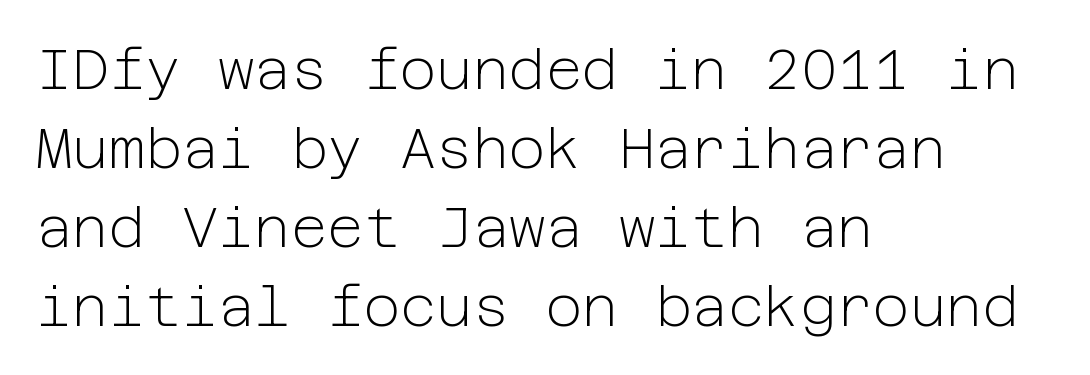
{"serif": "no", "italic": "no", "bold": "no", "weight": "light", "width": "normal", "stroke_contrast": "low", "x_height": "medium", "underline": "no", "align": "left", "line_spacing": "normal", "line_spacing_ratio": 1.41, "letter_spacing": "normal", "letter_spacing_em": 0.0, "glyph_px": 56}
